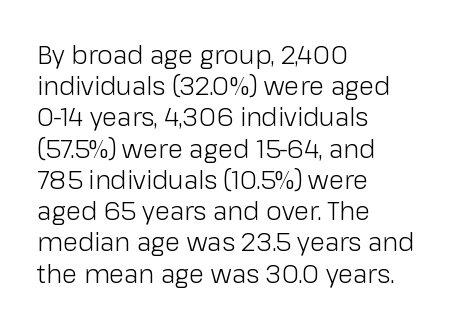
Q: Is the text bold? A: No.
Q: Is the text italic (slanted)? A: No, it is upright.
Q: Is the text underlined? A: No.
Q: How is the paragraph aligned? A: Left-aligned.
Q: Is the spacing between letters normal or unusually wide? A: Normal.
Q: Is the spacing between lines tight, normal or loose? A: Normal.
